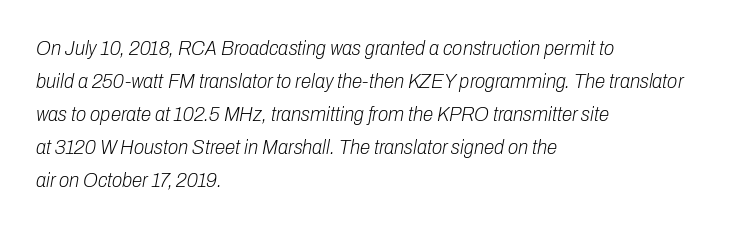
Baseline-to-baseline distance is the conventional proportion of letter height. The horizontal fit of the characters is conventional and even. Each row of text sits above clean, open space. The rendering anchors every line to the left-hand side.
